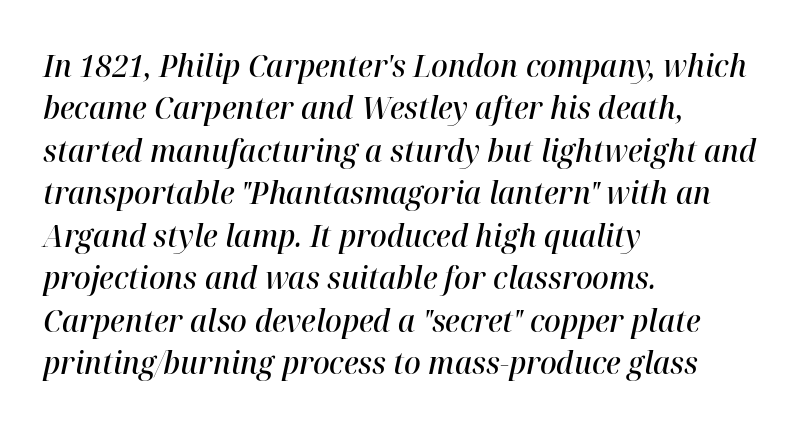
{"italic": "yes", "lean": "right", "slant_degrees": 12, "bold": "semi", "weight": "semibold", "width": "normal", "stroke_contrast": "high", "x_height": "medium", "monospaced": "no", "underline": "no", "align": "left", "line_spacing": "normal", "line_spacing_ratio": 1.37, "letter_spacing": "normal", "letter_spacing_em": 0.0, "glyph_px": 31}
